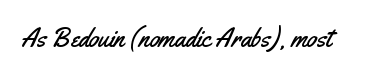
{"underline": "no", "letter_spacing": "normal", "letter_spacing_em": 0.0, "glyph_px": 26}
